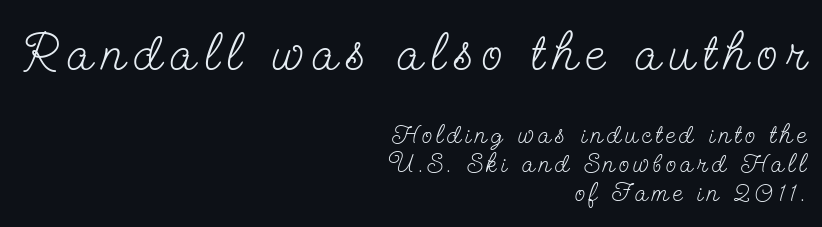
The image shows 54 px light, condensed serif type; set right-aligned, tight line spacing (1.06x), not underlined; the first (top) block is 2.0x larger; low stroke contrast and a small x-height.
